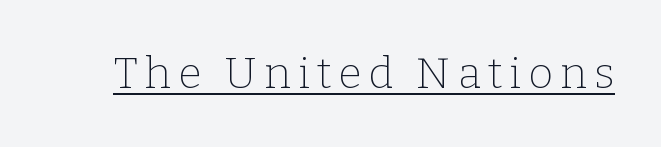
Q: Is the text bold? A: No.
Q: Is the text italic (slanted)? A: No, it is upright.
Q: Is the typeface a serif or a sans-serif typeface? A: Serif.
Q: Is the text underlined? A: Yes.
Q: Width (condensed, normal, or wide)? A: Normal.
Q: Stroke contrast? A: Low.
Q: x-height? A: Medium.
Q: Monospaced? A: No.
